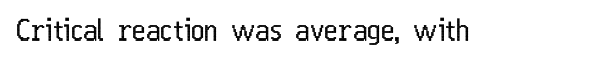
Q: Is the text bold? A: No.
Q: Is the text italic (slanted)? A: No, it is upright.
Q: Is the typeface a serif or a sans-serif typeface? A: Sans-serif.
Q: Is the text underlined? A: No.
Q: Is the spacing between letters normal or unusually wide? A: Normal.
Q: Width (condensed, normal, or wide)? A: Condensed.
Q: Stroke contrast? A: Low.
Q: x-height? A: Medium.
Q: Monospaced? A: No.
